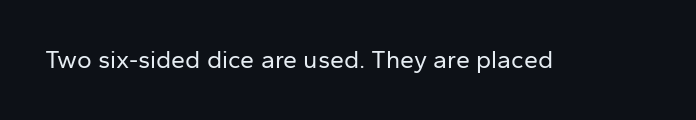
{"italic": "no", "bold": "no", "underline": "no", "letter_spacing": "normal", "letter_spacing_em": 0.0, "glyph_px": 25}
